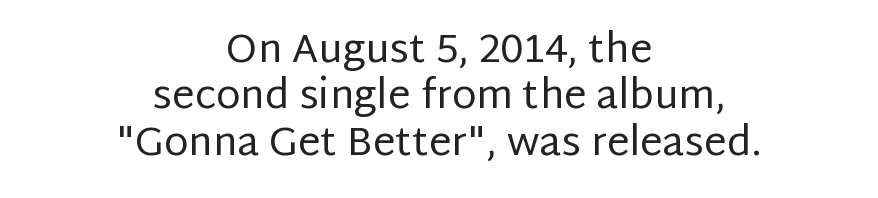
The image shows 40 px regular-weight sans-serif type, upright; set centered, line spacing 1.16x, normal letter spacing, not underlined; low stroke contrast and a large x-height.
